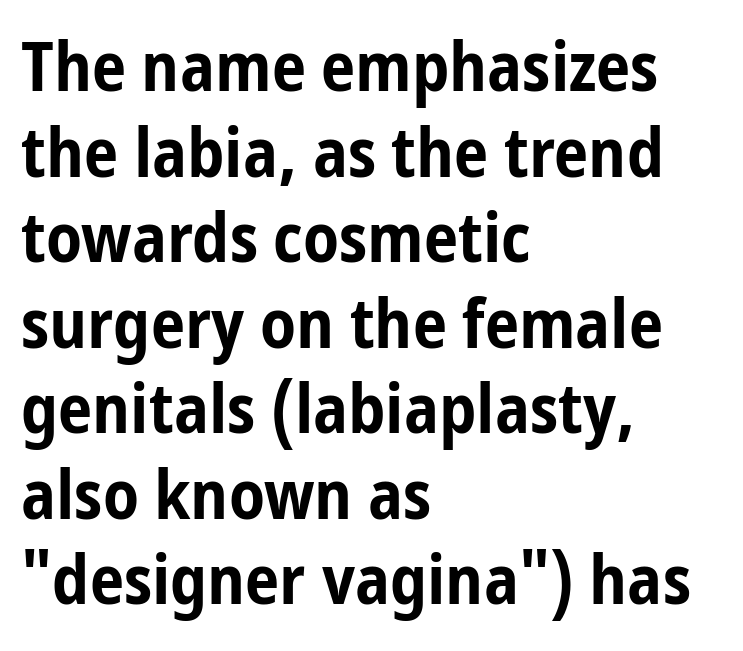
Q: Is the text bold? A: Yes.
Q: Is the text italic (slanted)? A: No, it is upright.
Q: Is the typeface a serif or a sans-serif typeface? A: Sans-serif.
Q: Is the text underlined? A: No.
Q: How is the paragraph aligned? A: Left-aligned.
Q: Is the spacing between letters normal or unusually wide? A: Normal.
Q: Width (condensed, normal, or wide)? A: Condensed.
Q: Stroke contrast? A: Low.
Q: x-height? A: Medium.
Q: Monospaced? A: No.
